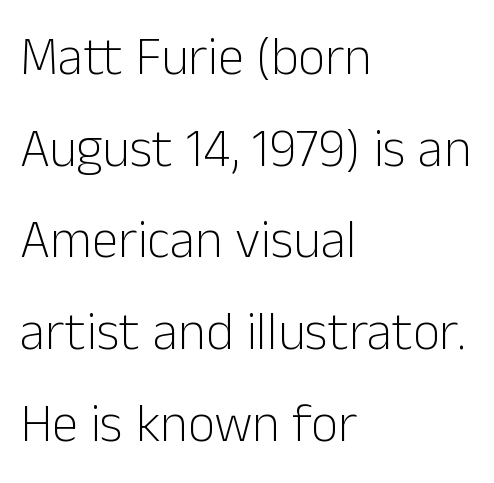
No italicization has been applied; the sample stays upright. Counters stay open thanks to moderate or lighter strokes. The letterforms sit shoulder to shoulder at normal distance. Note the varied advance widths — an 'i' is clearly narrower than an 'm'. Descender tails drop into unmarked territory.
